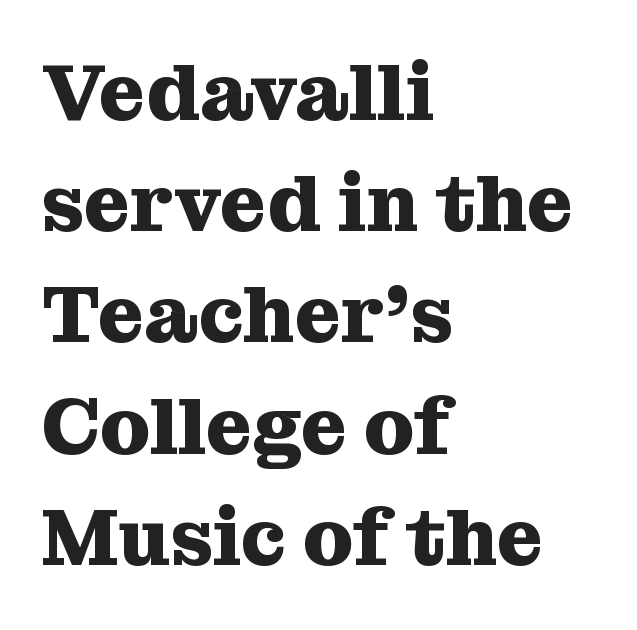
A normal amount of white space separates one row of letters from the next. The face used here is proportionally spaced, like ordinary book or web type. Posture: upright roman. Bare-footed words on every line. As a designer I'd log this as weight 700, bold.
